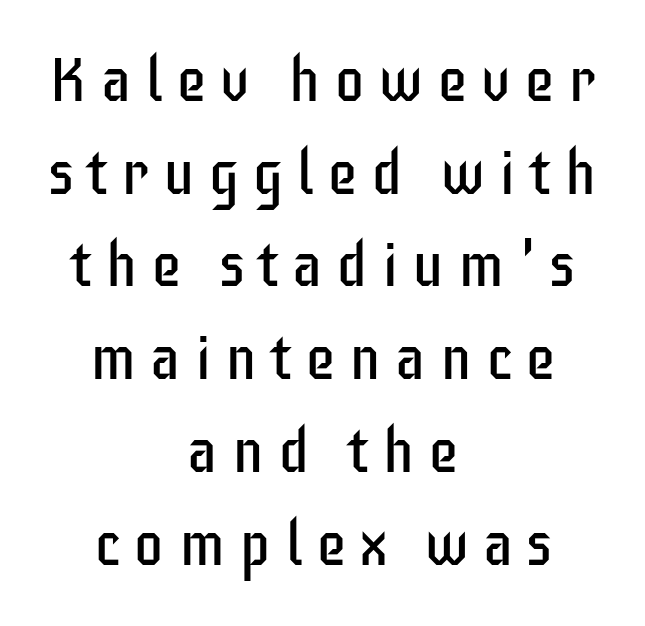
This is roman type, the default non-slanted kind. A sans-serif font was chosen for this passage. This sample has the flowing, uneven cadence of proportional lettering. Characters follow at a spacing far wider than the type designer built in.
